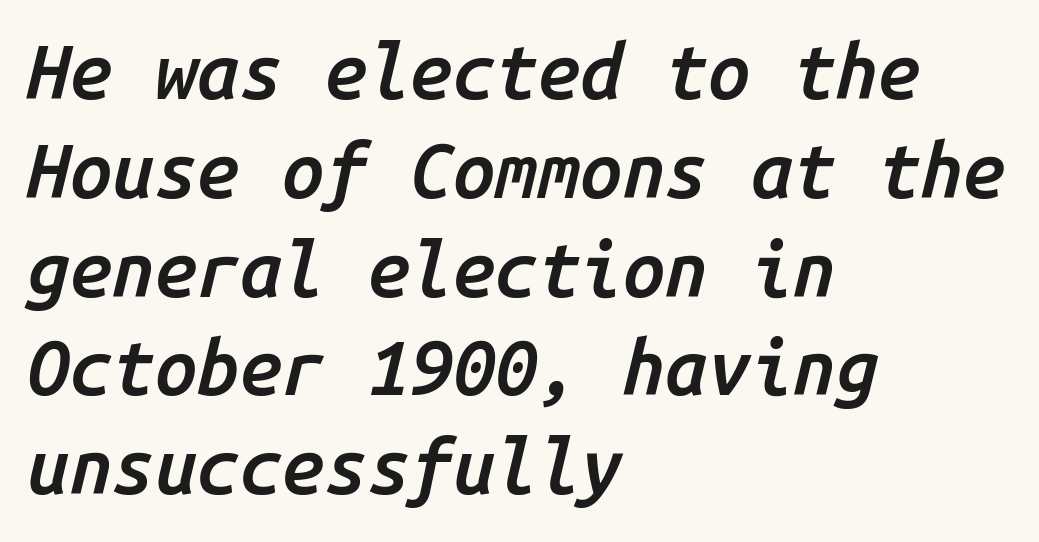
The image shows 76 px semibold type, italic (leaning right), monospaced; set left-aligned, normal line spacing (1.3x), normal letter spacing, not underlined; low stroke contrast and a medium x-height.
